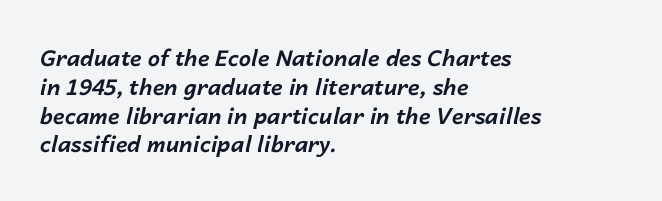
Slanted lettering throughout. Anything drawn beneath the words? Only blank space. A typesetter would call this zero additional tracking. One glance says typical: line gaps are just what's usual. The passage is arranged the way most books set body copy — flush left. The strokes are fattened all the way to bold.
